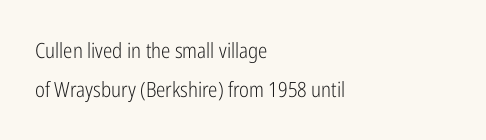
Lines of text with bare space underneath. Look at the tracking — it's just the regular setting, nothing added. The passage shown is not bold in any degree. The letters stand upright; this is a roman face.
